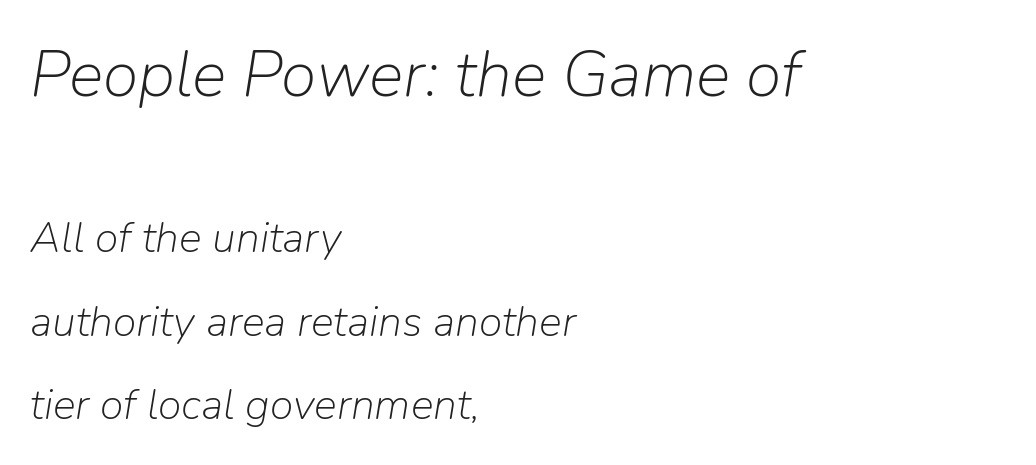
{"italic": "yes", "lean": "right", "slant_degrees": 9, "bold": "no", "weight": "light", "width": "normal", "stroke_contrast": "low", "x_height": "medium", "monospaced": "no", "underline": "no", "align": "left", "line_spacing": "loose", "line_spacing_ratio": 1.94, "letter_spacing": "normal", "letter_spacing_em": 0.0, "larger_block": "first", "size_ratio": 1.51, "glyph_px": 65}
